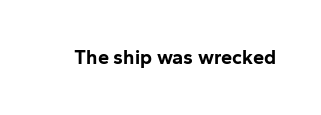
Q: Is the text bold? A: Yes.
Q: Is the text italic (slanted)? A: No, it is upright.
Q: Is the text underlined? A: No.
Q: Is the spacing between letters normal or unusually wide? A: Normal.
